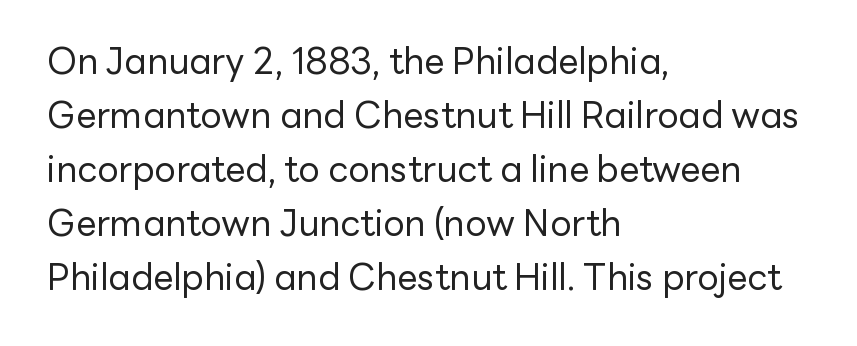
{"serif": "no", "italic": "no", "bold": "no", "weight": "regular", "width": "normal", "stroke_contrast": "low", "x_height": "medium", "monospaced": "no", "underline": "no", "align": "left", "line_spacing": "normal", "line_spacing_ratio": 1.5, "letter_spacing": "normal", "letter_spacing_em": 0.0, "glyph_px": 36}
